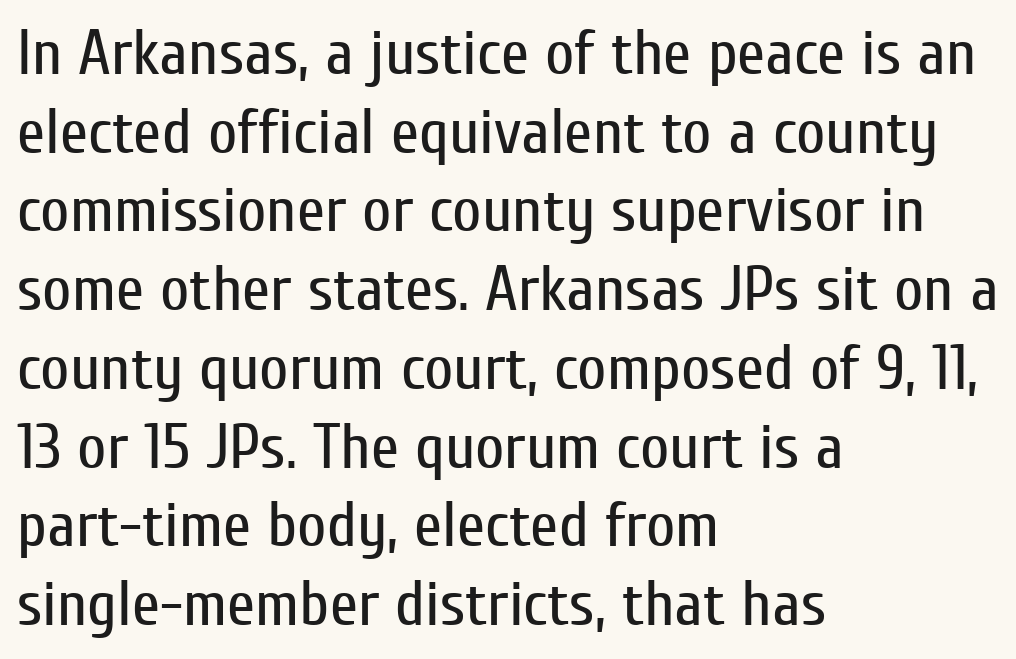
Q: Is the text bold? A: No.
Q: Is the text italic (slanted)? A: No, it is upright.
Q: Is the typeface a serif or a sans-serif typeface? A: Sans-serif.
Q: Is the text underlined? A: No.
Q: How is the paragraph aligned? A: Left-aligned.
Q: Is the spacing between letters normal or unusually wide? A: Normal.
Q: Width (condensed, normal, or wide)? A: Condensed.
Q: Stroke contrast? A: Low.
Q: x-height? A: Medium.
Q: Monospaced? A: No.
